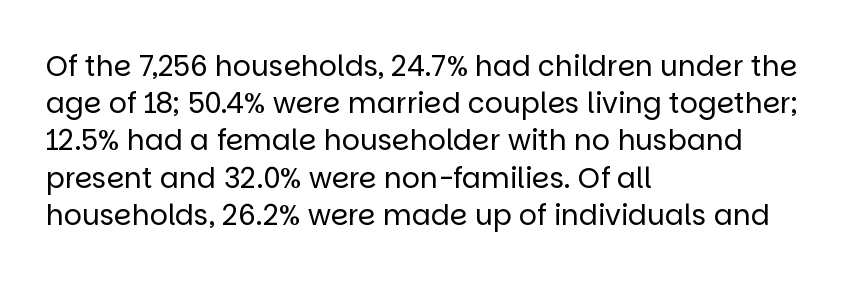
The image shows 28 px regular-weight sans-serif type, upright; set left-aligned, normal line spacing (1.33x), normal letter spacing, not underlined; low stroke contrast and a large x-height.
